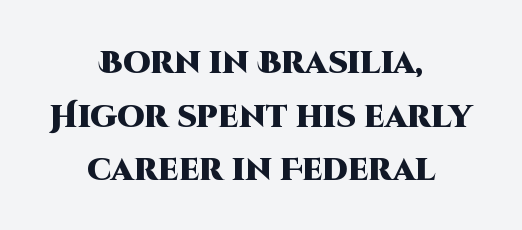
Note: no serifs on the glyphs. Alignment: centered. Each row of text sits above clean, open space. The passage shown has conventional tracking throughout. Compared with an ordinary text face, these strokes are far heavier — a full bold.
